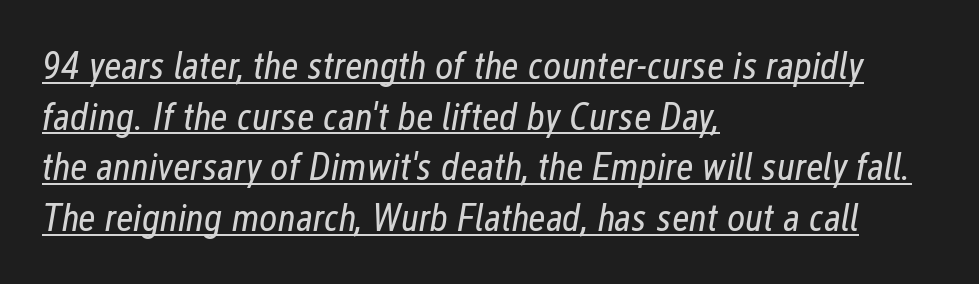
Whoever set this chose a conventional vertical rhythm. Nothing unusual about the tracking: characters are spaced as the font intends. Every row of glyphs begins at an identical x-position on the left. The passage shown is typed in a proportional face where columns would drift.
